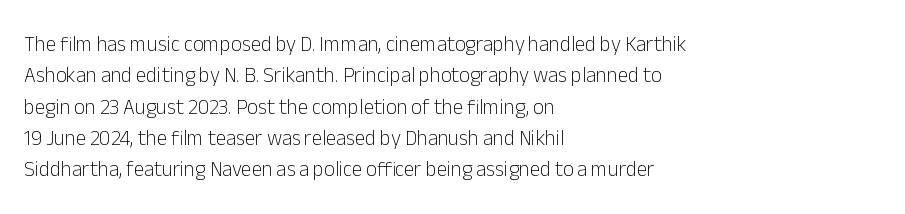
Ordinary non-slanted type is in use. Honestly, the row spacing looks completely unremarkable. These lines keep a tight, regular rhythm from letter to letter. These lines stack with their left ends in a neat column.
